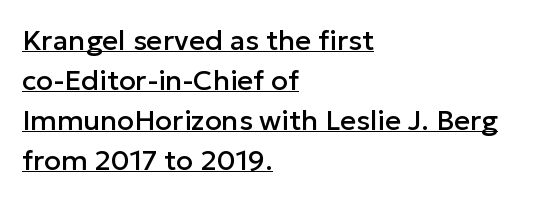
{"serif": "no", "italic": "no", "width": "normal", "stroke_contrast": "low", "x_height": "medium", "monospaced": "no", "underline": "yes", "align": "left", "line_spacing": "normal", "line_spacing_ratio": 1.43, "letter_spacing": "normal", "letter_spacing_em": 0.0, "glyph_px": 28}
